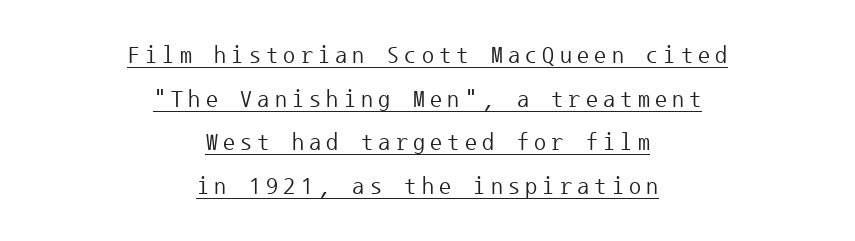
The image shows 24 px text type, upright; set centered, line spacing 1.82x, unusually wide letter spacing (+0.22 em), underlined.
